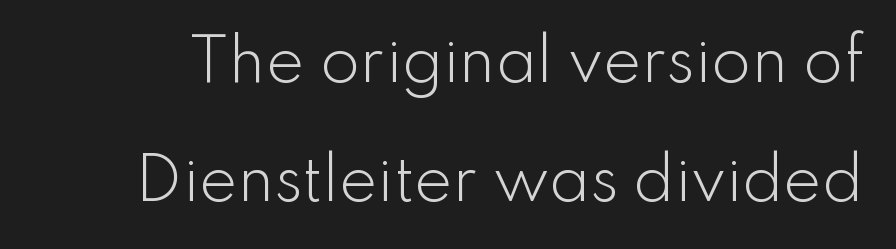
The image shows 58 px light sans-serif type, upright; set loose line spacing (2.05x), normal letter spacing, not underlined; low stroke contrast and a small x-height.
